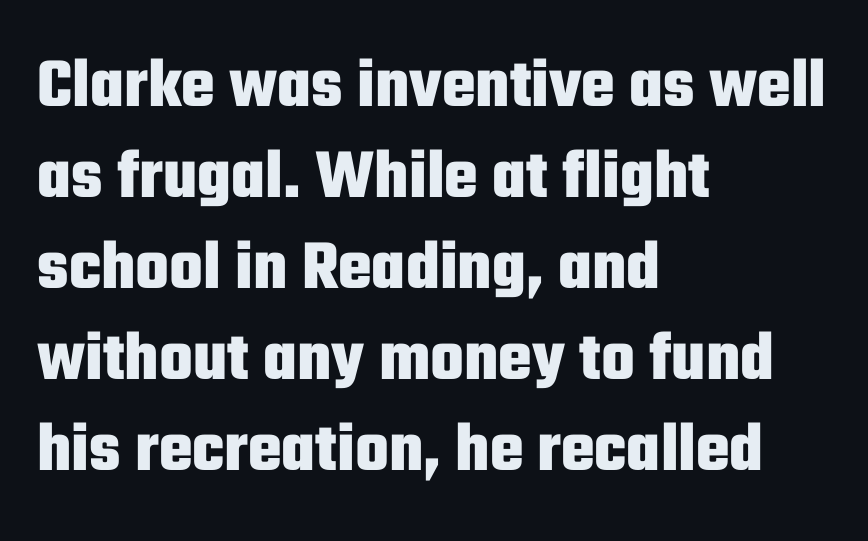
The image shows 71 px heavy, condensed sans-serif type, upright; set left-aligned, normal line spacing (1.28x), normal letter spacing, not underlined; low stroke contrast and a medium x-height.
